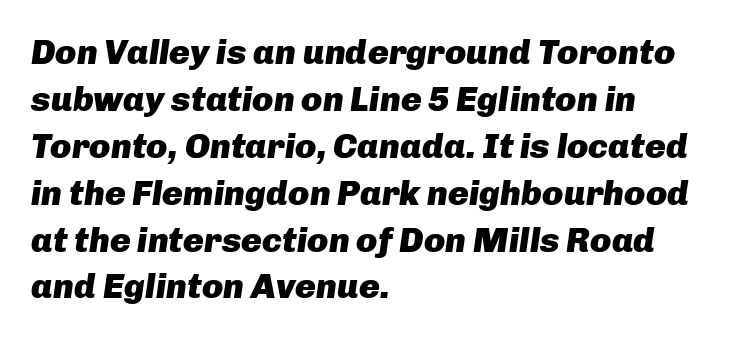
The passage shown is not underscored anywhere. Would a proofreader flag this as italicized? Yes. Think of a printed novel: that variable character pitch is what you see here. The font is running at its bold setting. The lines are quadded left.
